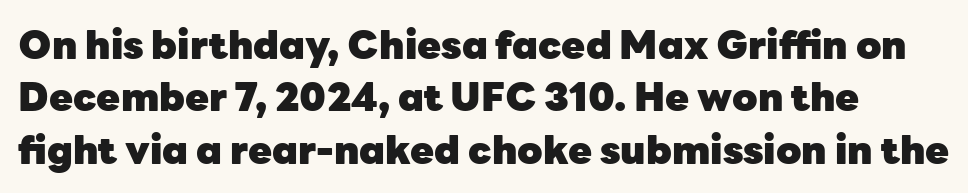
Q: Is the text bold? A: Yes.
Q: Is the text italic (slanted)? A: No, it is upright.
Q: Is the typeface a serif or a sans-serif typeface? A: Sans-serif.
Q: Is the text underlined? A: No.
Q: Is the spacing between letters normal or unusually wide? A: Normal.
Q: Is the spacing between lines tight, normal or loose? A: Normal.
Q: Width (condensed, normal, or wide)? A: Normal.
Q: Stroke contrast? A: Low.
Q: x-height? A: Medium.
Q: Monospaced? A: No.
